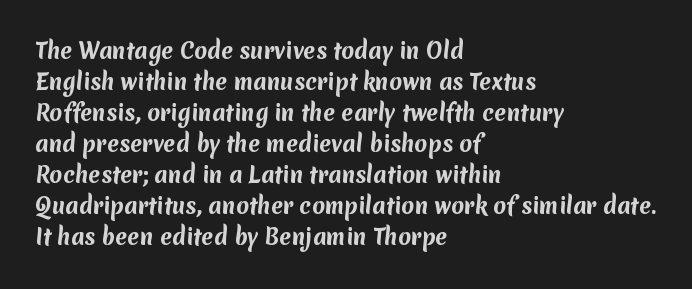
The image shows 21 px bold type; set left-aligned, normal line spacing (1.48x), normal letter spacing, not underlined.
